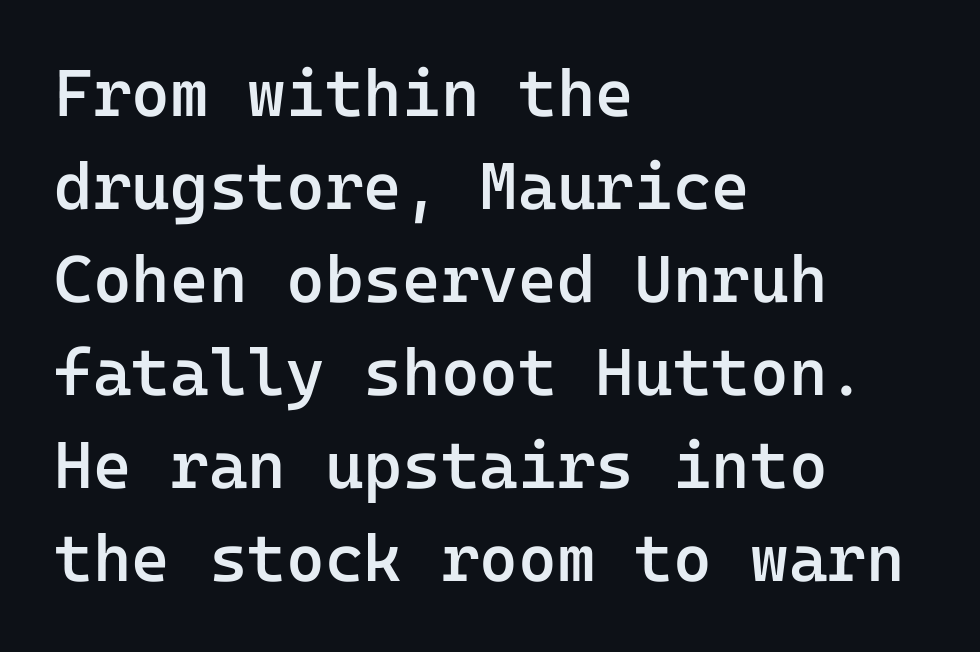
The image shows 66 px semibold sans-serif type, upright, monospaced; set left-aligned, normal line spacing (1.41x), normal letter spacing, not underlined; low stroke contrast and a medium x-height.
